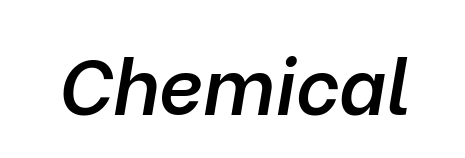
Glyph-to-glyph distance matches everyday printed text. Designer's note — italics engaged. This sample has the flowing, uneven cadence of proportional lettering. Letters rest on an invisible, unmarked baseline. The typesetting leans somewhat heavy: a semibold.
